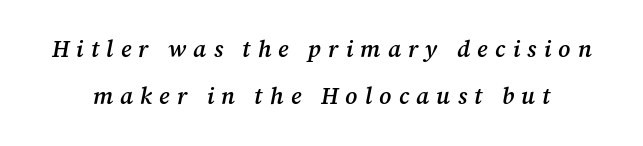
The image shows 23 px text type, italic (leaning right); set loose line spacing (2.06x), unusually wide letter spacing (+0.31 em), not underlined.
